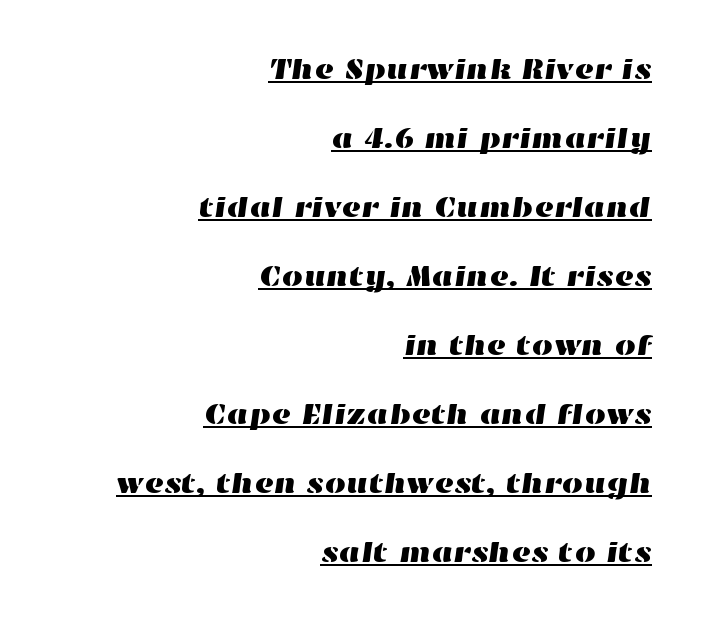
{"width": "wide", "stroke_contrast": "high", "x_height": "medium", "monospaced": "no", "underline": "yes", "align": "right", "line_spacing": "loose", "line_spacing_ratio": 2.3, "letter_spacing": "normal", "letter_spacing_em": 0.0, "glyph_px": 30}
